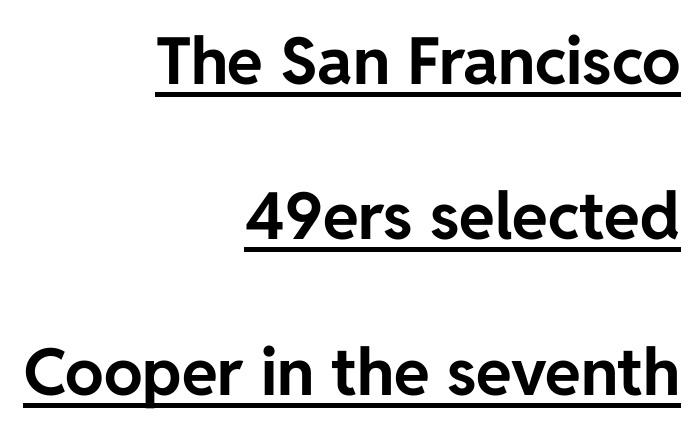
{"serif": "no", "italic": "no", "bold": "yes", "weight": "bold", "width": "normal", "stroke_contrast": "low", "x_height": "medium", "monospaced": "no", "underline": "yes", "align": "right", "line_spacing": "loose", "line_spacing_ratio": 2.39, "letter_spacing": "normal", "letter_spacing_em": 0.0, "glyph_px": 65}
